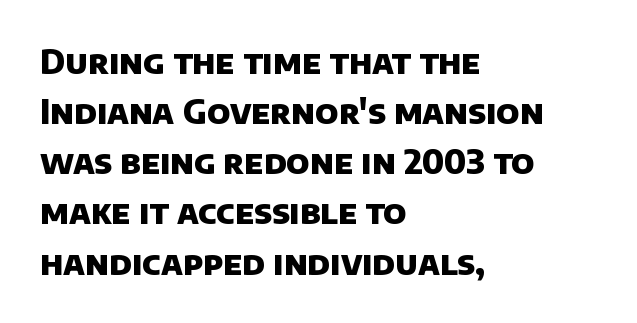
The horizontal fit of the characters is conventional and even. Whoever set this chose a conventional vertical rhythm. The text was rendered using a sans face with plain stroke endings. I'd describe the lettering as bold — thick and assertive.
